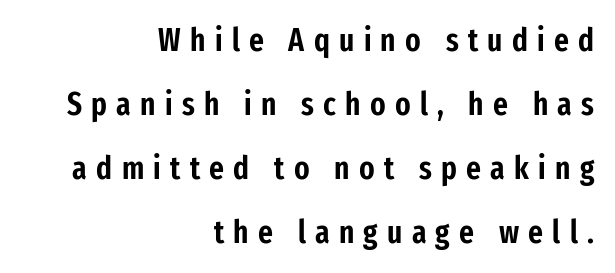
{"serif": "no", "italic": "no", "width": "condensed", "stroke_contrast": "low", "x_height": "medium", "monospaced": "no", "underline": "no", "align": "right", "line_spacing": "loose", "line_spacing_ratio": 2.0, "letter_spacing": "wide", "letter_spacing_em": 0.29, "glyph_px": 32}
